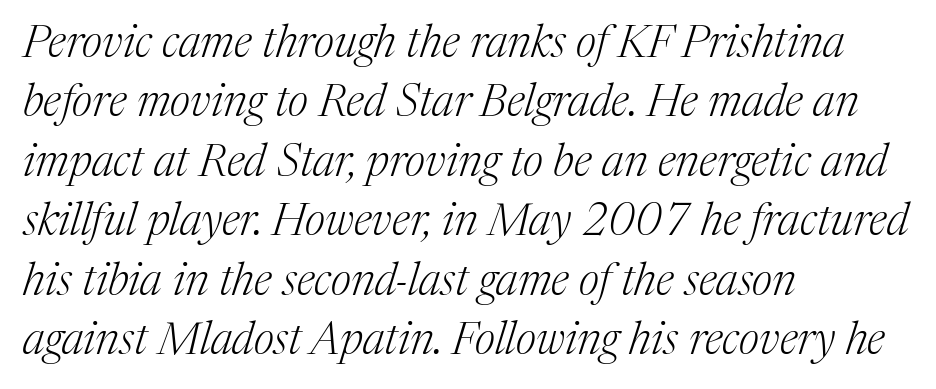
{"serif": "yes", "italic": "yes", "lean": "right", "slant_degrees": 17, "bold": "no", "weight": "light", "width": "normal", "stroke_contrast": "medium", "x_height": "medium", "monospaced": "no", "underline": "no", "align": "left", "line_spacing": "normal", "line_spacing_ratio": 1.32, "letter_spacing": "normal", "letter_spacing_em": 0.0, "glyph_px": 45}
